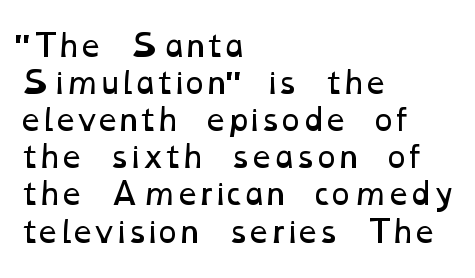
Q: Is the text bold? A: No.
Q: Is the text underlined? A: No.
Q: How is the paragraph aligned? A: Left-aligned.
Q: Is the spacing between letters normal or unusually wide? A: Normal.
Q: Is the spacing between lines tight, normal or loose? A: Normal.
Q: Width (condensed, normal, or wide)? A: Wide.
Q: Stroke contrast? A: Low.
Q: x-height? A: Medium.
Q: Monospaced? A: No.
